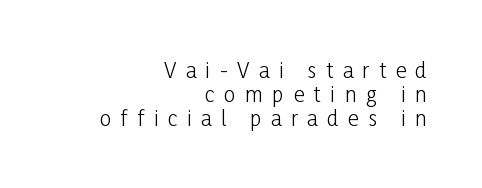
The rendering inserts visible extra space after every character. The passage shown is not underscored anywhere. Bold? No — there's no thickening of the strokes. Each new line begins almost immediately beneath the previous one.
